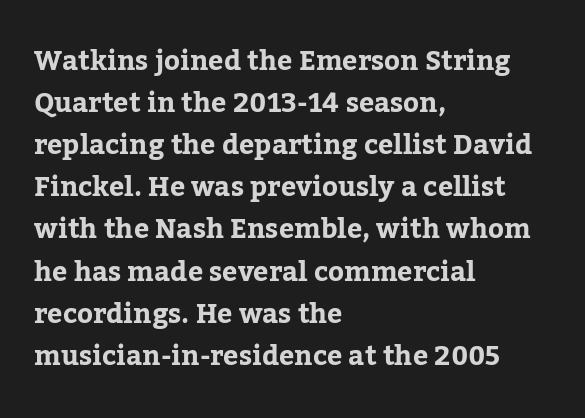
The image shows 27 px bold type, upright; set left-aligned, normal line spacing (1.56x), normal letter spacing, not underlined.
